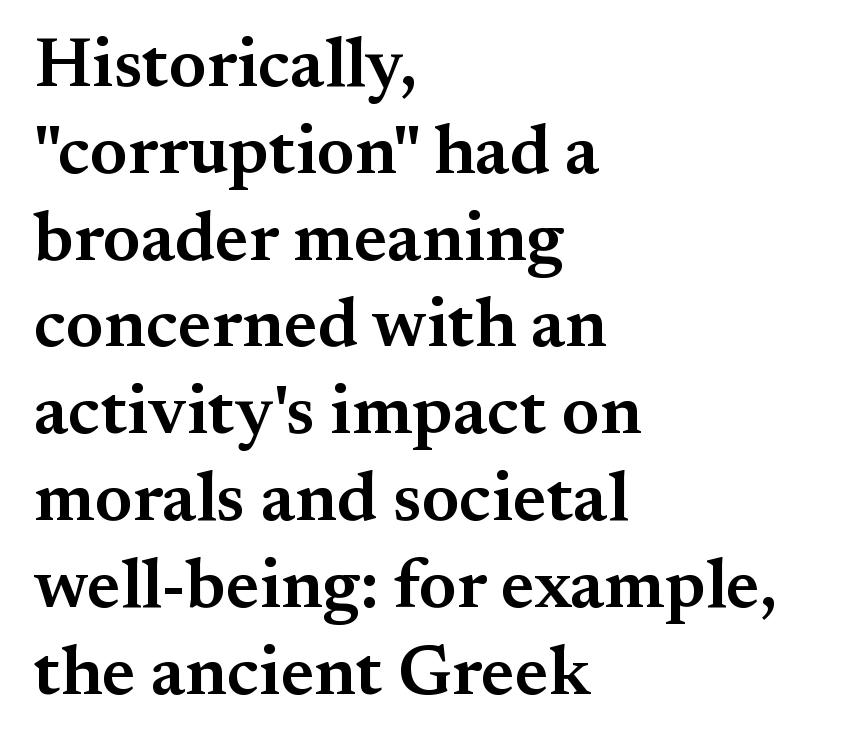
The image shows 70 px semibold serif type, upright; set left-aligned, line spacing 1.24x, normal letter spacing, not underlined; medium stroke contrast and a small x-height.
